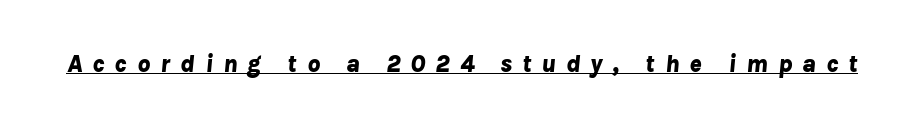
Q: Is the text bold? A: Yes.
Q: Is the text italic (slanted)? A: Yes, it leans right by about 8 degrees.
Q: Is the text underlined? A: Yes.
Q: Is the spacing between letters normal or unusually wide? A: Unusually wide.
